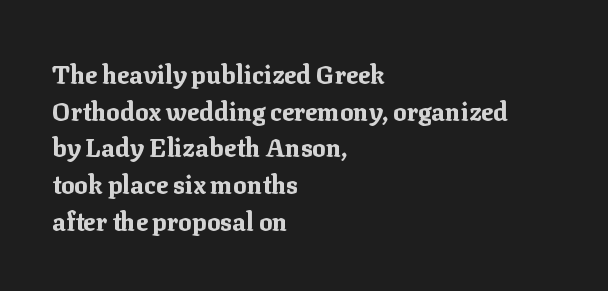
Q: Is the text bold? A: Yes.
Q: Is the text italic (slanted)? A: No, it is upright.
Q: Is the text underlined? A: No.
Q: How is the paragraph aligned? A: Left-aligned.
Q: Is the spacing between letters normal or unusually wide? A: Normal.
Q: Is the spacing between lines tight, normal or loose? A: Normal.
